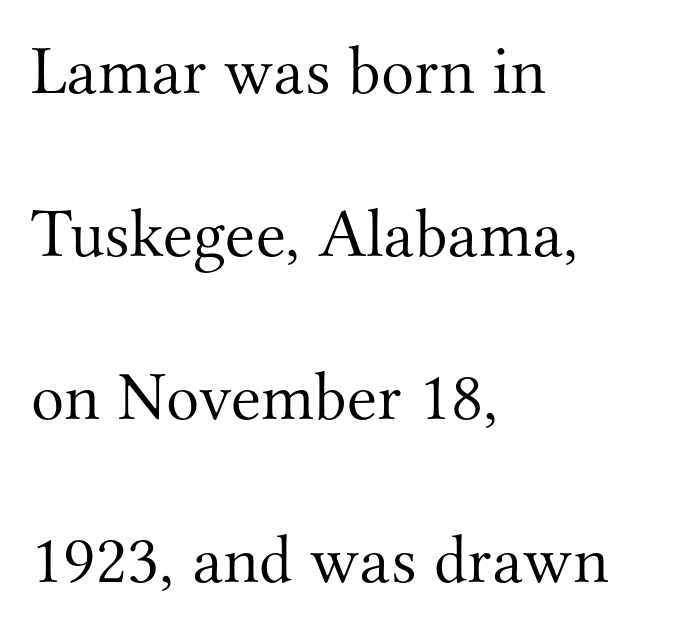
The specimen reads as upright at a glance. Students, note that the glyphs here touch the page at normal intervals. Airy leading. Spacing verdict: proportional, widths tailored to each character.
